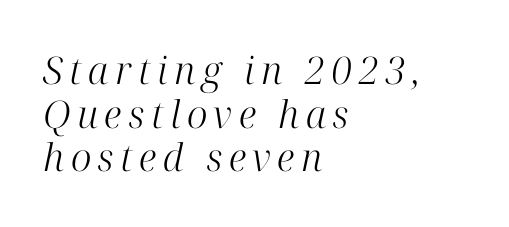
{"serif": "yes", "italic": "yes", "lean": "right", "slant_degrees": 12, "bold": "no", "weight": "light", "width": "normal", "stroke_contrast": "high", "x_height": "medium", "monospaced": "no", "underline": "no", "align": "left", "line_spacing": "tight", "line_spacing_ratio": 1.15, "glyph_px": 38}
